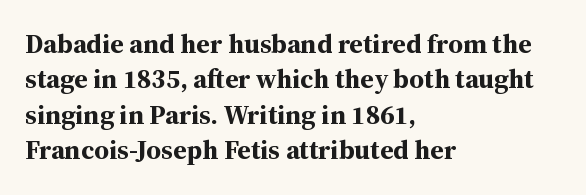
The image shows 27 px bold type, upright; set left-aligned, normal line spacing (1.31x), normal letter spacing, not underlined.
